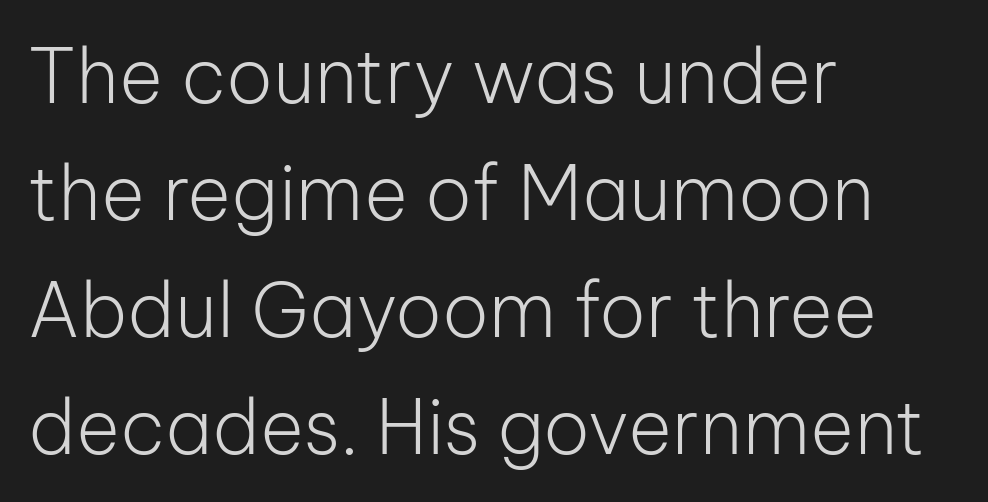
Anything drawn beneath the words? Only blank space. Proportional: the letters do not fall into vertical columns. A typesetter would call this leading conventional body-copy spacing. A student would call this left alignment; a typographer would say flush left, rag right.
